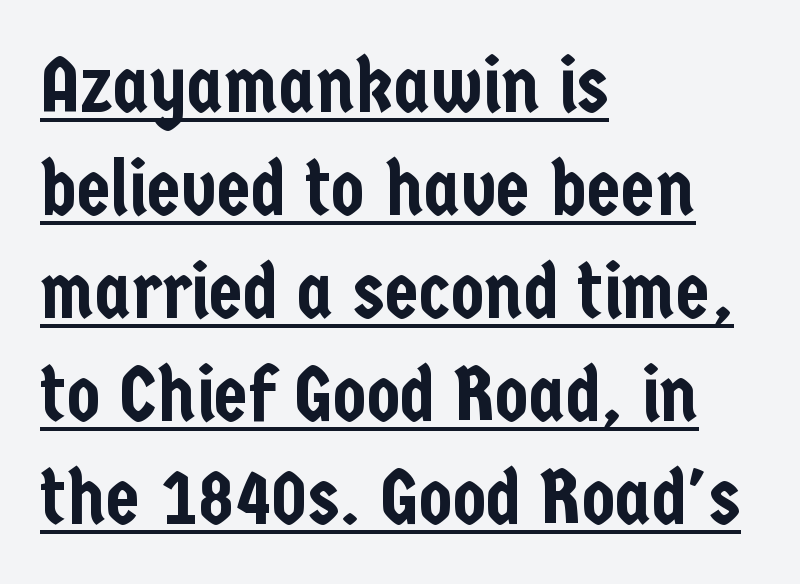
This sample keeps an unexceptional amount of space between lines. Does a line run under the words? Yes, clearly. The type is set solid horizontally, with unmodified tracking. Does the lettering tilt? It doesn't — this is upright.
